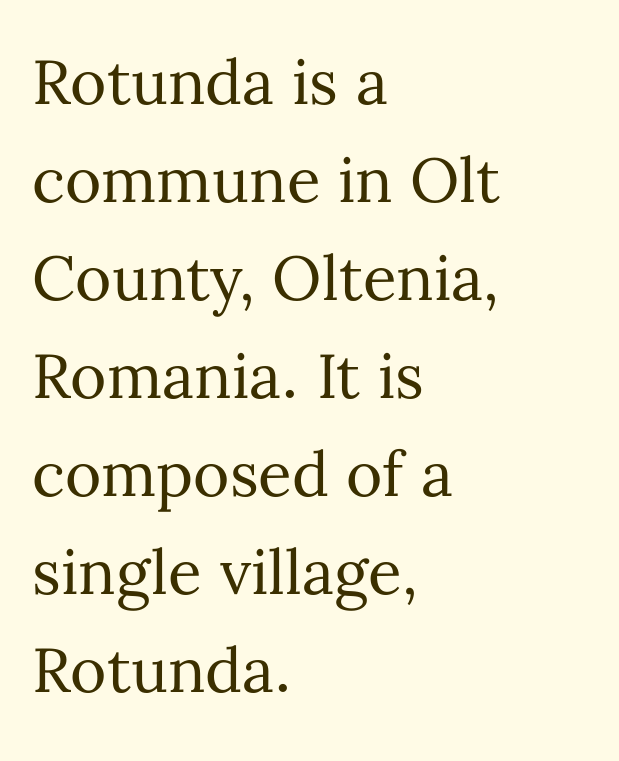
The image shows 62 px regular-weight type, upright; set left-aligned, normal line spacing (1.58x), normal letter spacing, not underlined; medium stroke contrast and a medium x-height.
